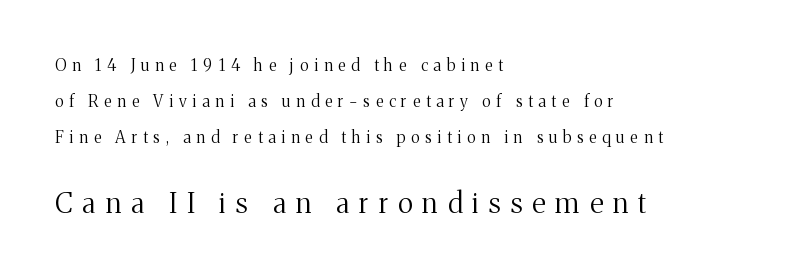
Q: Is the text bold? A: No.
Q: Is the text italic (slanted)? A: No, it is upright.
Q: Is the typeface a serif or a sans-serif typeface? A: Serif.
Q: Is the text underlined? A: No.
Q: How is the paragraph aligned? A: Left-aligned.
Q: Is the spacing between letters normal or unusually wide? A: Unusually wide.
Q: Is the spacing between lines tight, normal or loose? A: Loose.
Q: Which block of text is set in a larger size, the first (top) or the second (bottom)? A: The second (bottom) one.
Q: Width (condensed, normal, or wide)? A: Normal.
Q: Stroke contrast? A: Medium.
Q: x-height? A: Medium.
Q: Monospaced? A: No.
